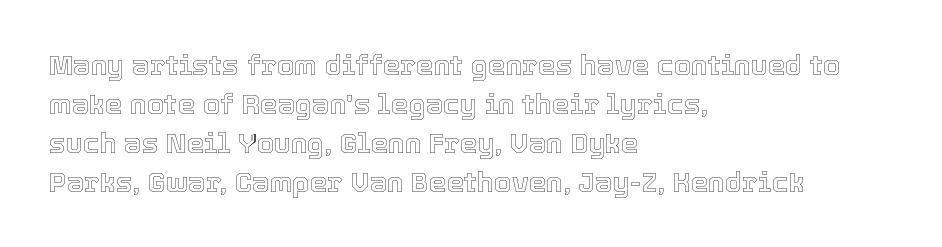
The image shows 28 px text type, upright; set left-aligned, normal line spacing (1.39x), normal letter spacing, not underlined; a medium x-height.
